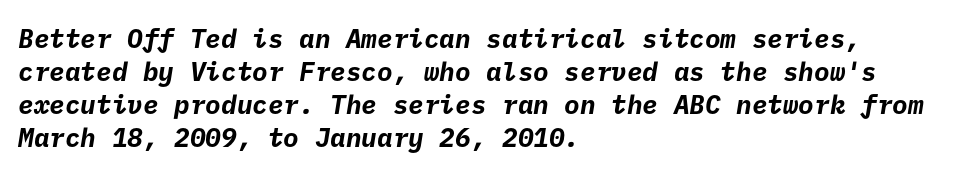
Does the leading feel generous? No, just average. Letters rest on an invisible, unmarked baseline. The glyphs have the mass of a bold cut. Typeset ragged right — the left edge is the straight one.
